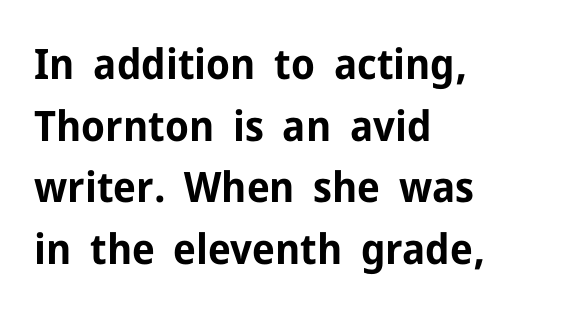
Looks like regular typesetting: each glyph gets only the width it needs. The type sits square on the baseline with zero lean. Classification — sans serif. Type without underlining. The ragged edge is on the right, which tells us the setting is flush left.
